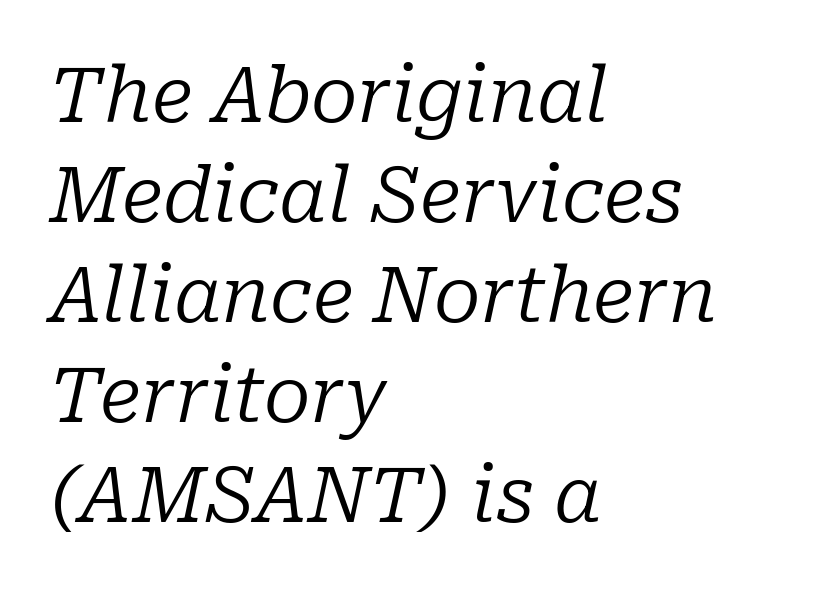
The image shows 77 px regular-weight serif type, italic (leaning right); set left-aligned, normal line spacing (1.3x), normal letter spacing, not underlined; low stroke contrast and a medium x-height.
